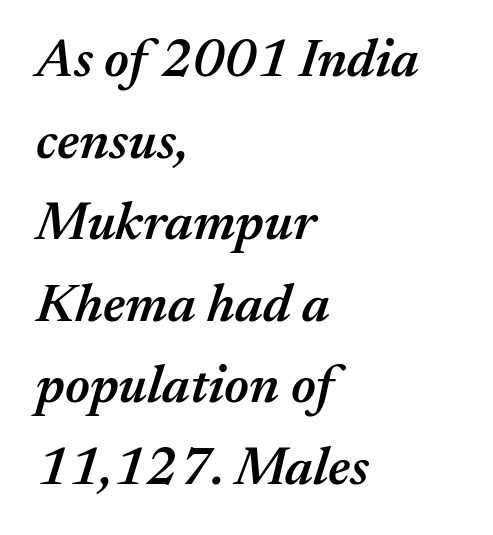
The image shows 54 px semibold type, italic (leaning right); set left-aligned, normal line spacing (1.51x), normal letter spacing, not underlined; medium stroke contrast and a medium x-height.
